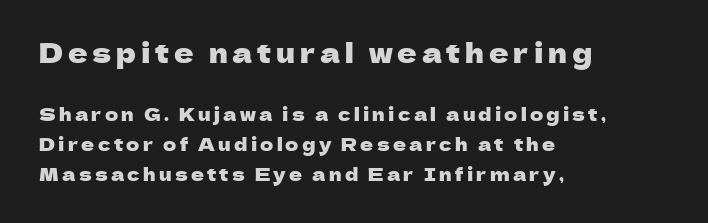
The space directly below the letters is spotless. Look at the glyph heights: the upper group is clearly the bigger setting. Designer's note — italics off, roman on. The vertical gap from one line to the next is medium. One-word summary of the alignment: left.
